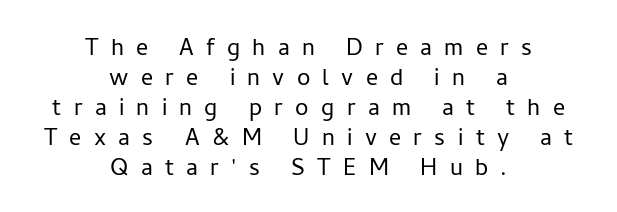
The image shows 30 px light sans-serif type, upright; set centered, tight line spacing (1.0x), unusually wide letter spacing (+0.41 em), not underlined; low stroke contrast and a medium x-height.
